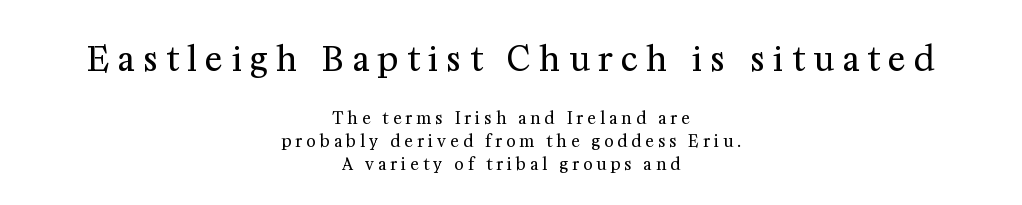
The image shows 33 px regular-weight serif type, upright; set centered, normal line spacing (1.42x), unusually wide letter spacing (+0.26 em), not underlined; the first (top) block is 2.06x larger; medium stroke contrast and a medium x-height.
